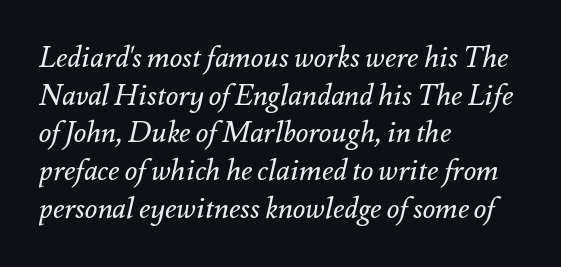
Q: Is the text bold? A: No.
Q: Is the text italic (slanted)? A: Yes, it leans right by about 12 degrees.
Q: Is the text underlined? A: No.
Q: How is the paragraph aligned? A: Left-aligned.
Q: Is the spacing between letters normal or unusually wide? A: Normal.
Q: Is the spacing between lines tight, normal or loose? A: Normal.
Q: Width (condensed, normal, or wide)? A: Normal.
Q: Stroke contrast? A: Medium.
Q: x-height? A: Small.
Q: Monospaced? A: No.
